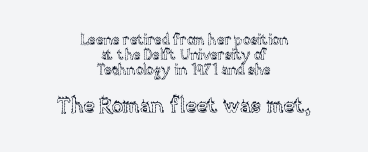
The image shows 21 px text type, upright; set centered, tight line spacing (1.06x), normal letter spacing, not underlined; the second (bottom) block is 1.5x larger.
